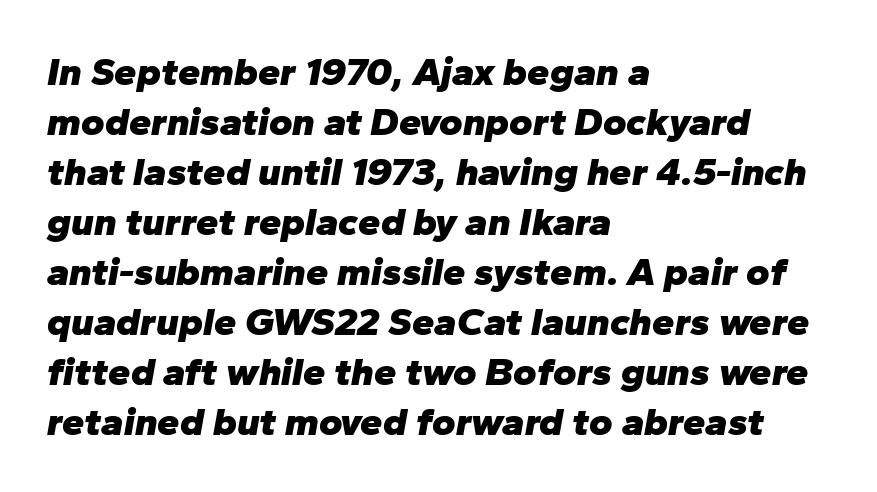
The image shows 40 px heavy type, italic (leaning right); set left-aligned, normal line spacing (1.25x), normal letter spacing, not underlined; low stroke contrast and a medium x-height.
